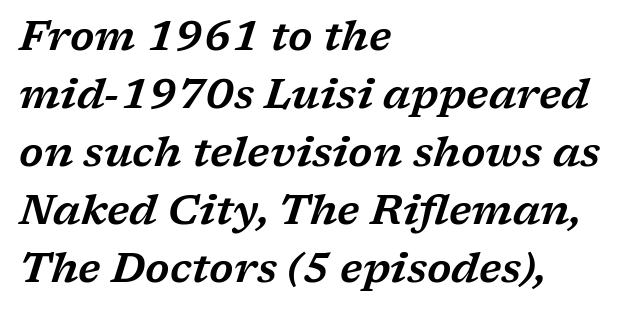
{"serif": "yes", "italic": "yes", "lean": "right", "slant_degrees": 17, "width": "wide", "stroke_contrast": "low", "x_height": "medium", "monospaced": "no", "underline": "no", "align": "left", "line_spacing": "normal", "line_spacing_ratio": 1.38, "letter_spacing": "normal", "letter_spacing_em": 0.0, "glyph_px": 42}
